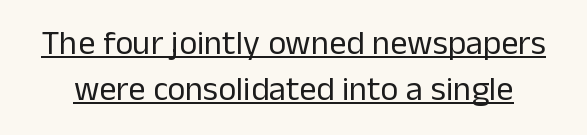
Q: Is the text bold? A: No.
Q: Is the text italic (slanted)? A: No, it is upright.
Q: Is the typeface a serif or a sans-serif typeface? A: Sans-serif.
Q: Is the text underlined? A: Yes.
Q: Is the spacing between letters normal or unusually wide? A: Normal.
Q: Is the spacing between lines tight, normal or loose? A: Normal.
Q: Width (condensed, normal, or wide)? A: Normal.
Q: Stroke contrast? A: Low.
Q: x-height? A: Medium.
Q: Monospaced? A: No.
